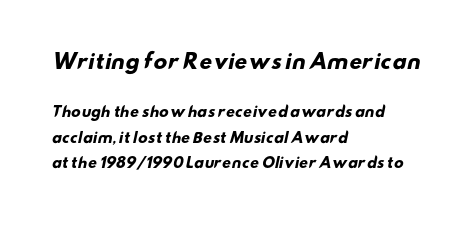
{"bold": "yes", "underline": "no", "align": "left", "line_spacing_ratio": 1.84, "letter_spacing": "normal", "letter_spacing_em": 0.0, "larger_block": "first", "size_ratio": 1.43, "glyph_px": 20}
